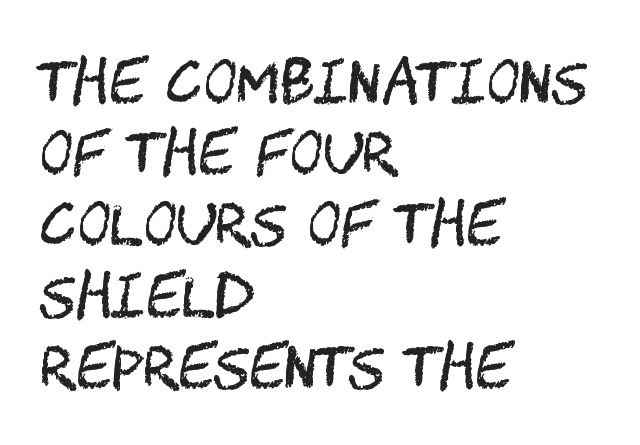
The image shows 57 px regular-weight, condensed sans-serif type, upright; set left-aligned, normal line spacing (1.25x), normal letter spacing, not underlined; medium stroke contrast and a large x-height.
